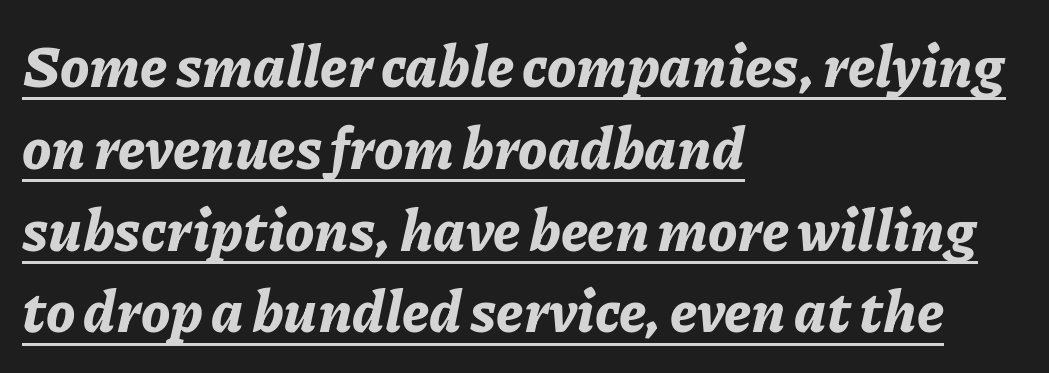
The image shows 58 px bold type, italic (leaning right); set left-aligned, normal line spacing (1.41x), normal letter spacing, underlined; low stroke contrast and a medium x-height.
